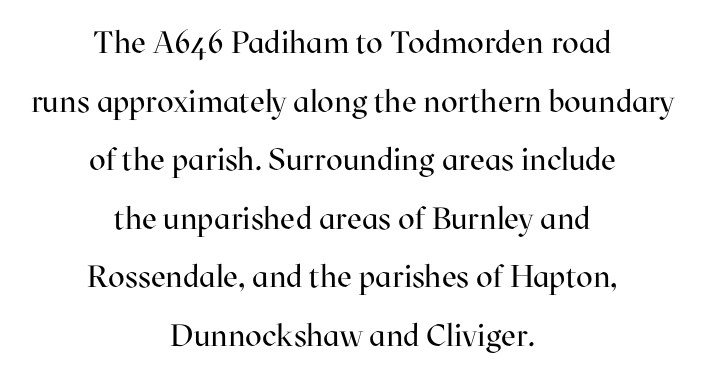
Q: Is the text bold? A: No.
Q: Is the text italic (slanted)? A: No, it is upright.
Q: Is the typeface a serif or a sans-serif typeface? A: Serif.
Q: Is the text underlined? A: No.
Q: How is the paragraph aligned? A: Centered.
Q: Is the spacing between letters normal or unusually wide? A: Normal.
Q: Width (condensed, normal, or wide)? A: Normal.
Q: Stroke contrast? A: High.
Q: x-height? A: Medium.
Q: Monospaced? A: No.
